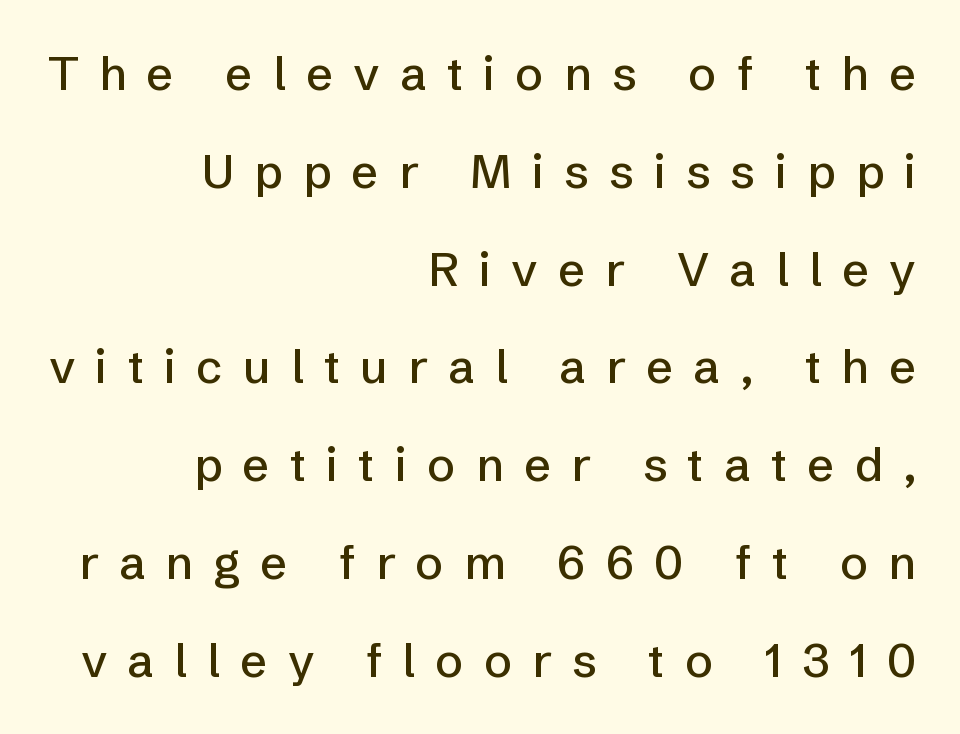
The lines are quadded right. How are the letters spaced? Widely, with obvious added tracking. The designer dialed line spacing up above the default. This is the regular roman posture of the typeface.
